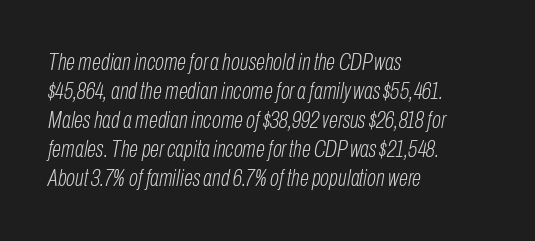
{"italic": "yes", "lean": "right", "slant_degrees": 10, "bold": "no", "underline": "no", "align": "left", "line_spacing_ratio": 1.21, "letter_spacing": "normal", "letter_spacing_em": 0.0, "glyph_px": 24}
